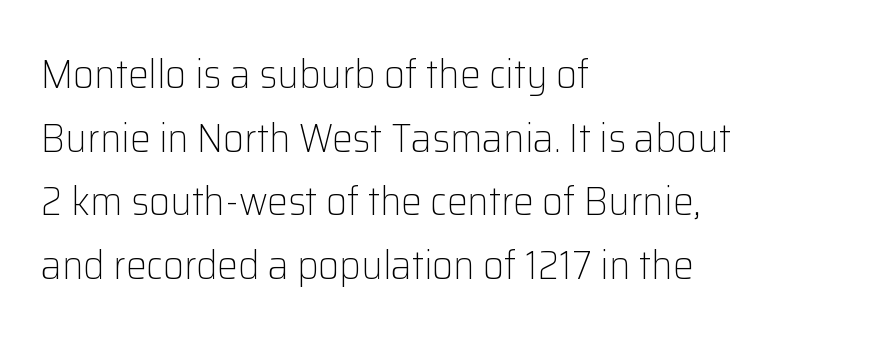
Do the characters align in a grid? No, the font is proportional. In CSS terms this would be text-align: left. Students, note that the glyphs here touch the page at normal intervals. Decoration check: the copy has no underline.
